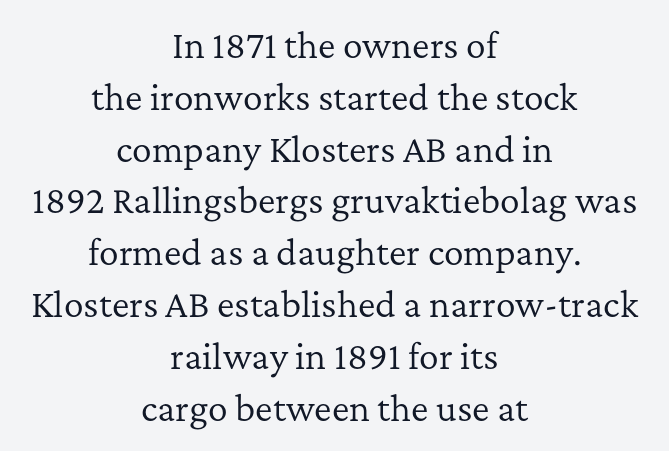
The image shows 33 px regular-weight serif type, upright; set centered, normal line spacing (1.57x), normal letter spacing, not underlined; low stroke contrast and a medium x-height.
